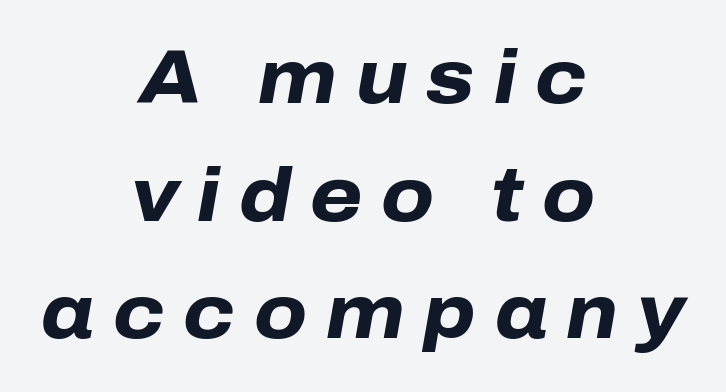
The image shows 75 px heavy type, italic (leaning right); set centered, normal line spacing (1.57x), unusually wide letter spacing (+0.25 em), not underlined; low stroke contrast and a medium x-height.
